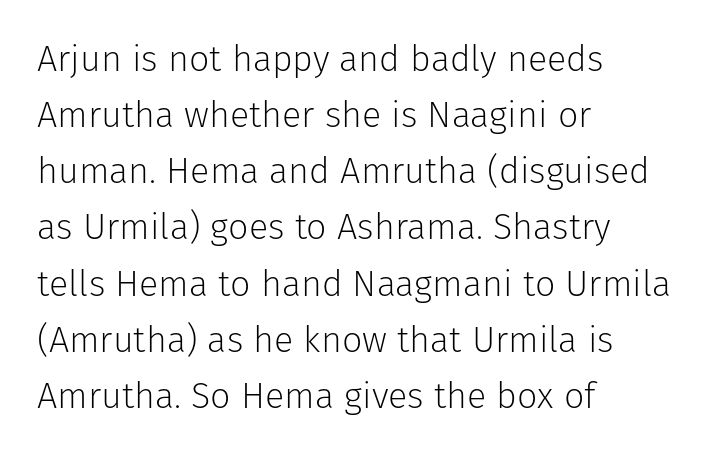
{"serif": "no", "italic": "no", "bold": "no", "weight": "light", "width": "normal", "stroke_contrast": "low", "x_height": "medium", "monospaced": "no", "underline": "no", "align": "left", "line_spacing": "normal", "line_spacing_ratio": 1.56, "letter_spacing": "normal", "letter_spacing_em": 0.0, "glyph_px": 36}
